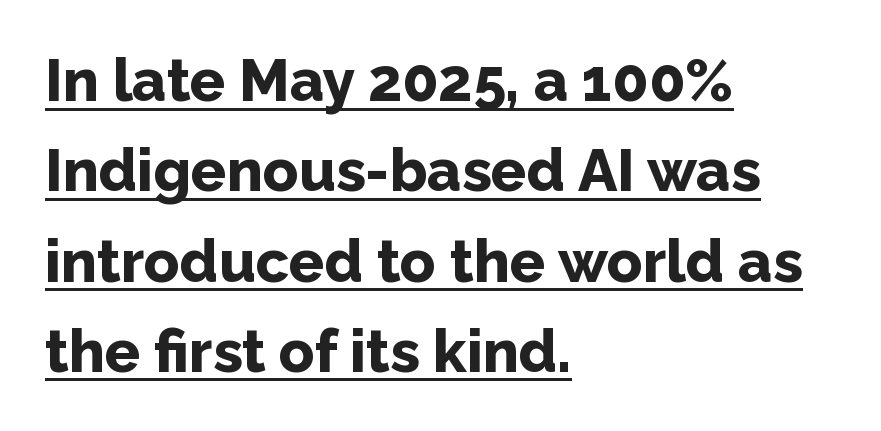
The image shows 59 px bold sans-serif type, upright; set left-aligned, normal line spacing (1.53x), normal letter spacing, underlined; low stroke contrast and a medium x-height.
